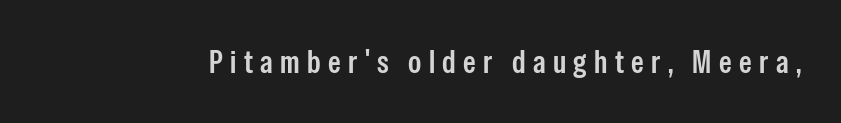
The image shows 32 px semibold, condensed sans-serif type, upright; set unusually wide letter spacing (+0.23 em), not underlined; low stroke contrast and a medium x-height.
